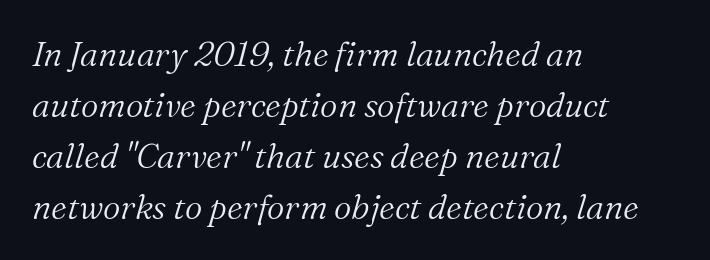
The image shows 34 px light serif type, italic (leaning right); set left-aligned, normal line spacing (1.5x), normal letter spacing, not underlined; medium stroke contrast and a medium x-height.
